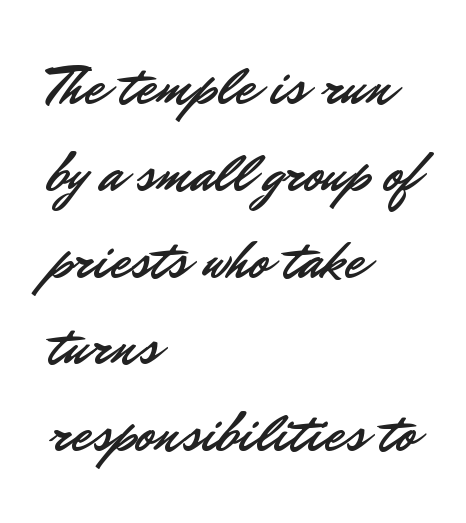
The block of text has a typical density, with ordinary space between rows. Rule under the text: the space is simply empty. Tracking here is standard; glyphs follow each other at the usual distance.
